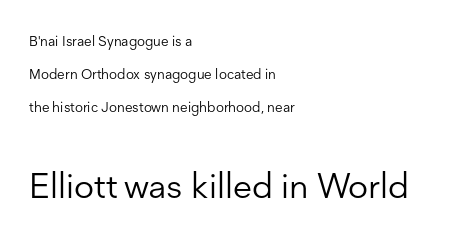
Q: Is the text bold? A: No.
Q: Is the text italic (slanted)? A: No, it is upright.
Q: Is the typeface a serif or a sans-serif typeface? A: Sans-serif.
Q: Is the text underlined? A: No.
Q: How is the paragraph aligned? A: Left-aligned.
Q: Is the spacing between letters normal or unusually wide? A: Normal.
Q: Is the spacing between lines tight, normal or loose? A: Loose.
Q: Which block of text is set in a larger size, the first (top) or the second (bottom)? A: The second (bottom) one.
Q: Width (condensed, normal, or wide)? A: Normal.
Q: Stroke contrast? A: Low.
Q: x-height? A: Medium.
Q: Monospaced? A: No.
